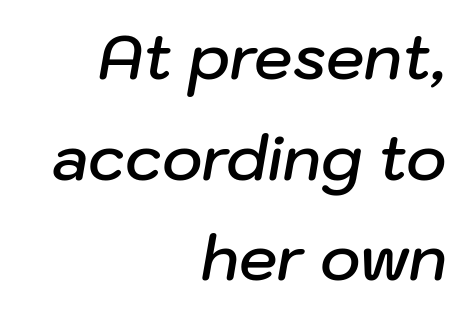
The image shows 61 px semibold type, italic (leaning right); set right-aligned, normal line spacing (1.65x), normal letter spacing, not underlined; low stroke contrast and a medium x-height.
